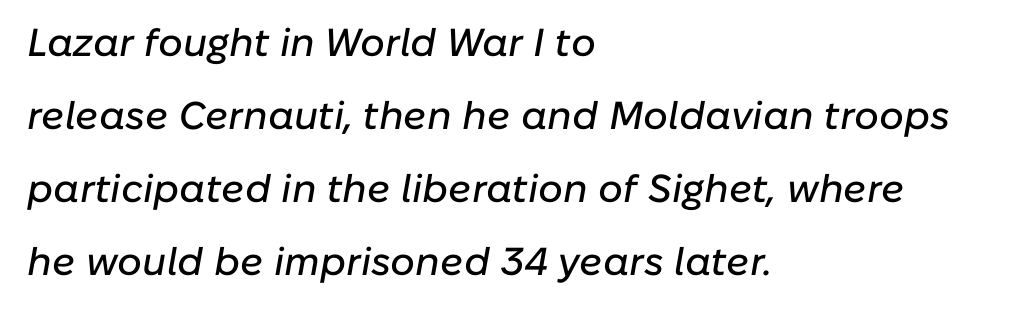
The image shows 39 px text type, italic (leaning right); set left-aligned, line spacing 1.87x, normal letter spacing, not underlined; low stroke contrast and a medium x-height.
